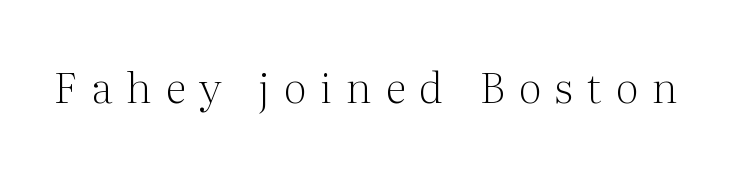
{"serif": "yes", "italic": "no", "bold": "no", "weight": "light", "width": "normal", "stroke_contrast": "medium", "x_height": "medium", "monospaced": "no", "underline": "no", "letter_spacing": "wide", "letter_spacing_em": 0.34, "glyph_px": 42}
